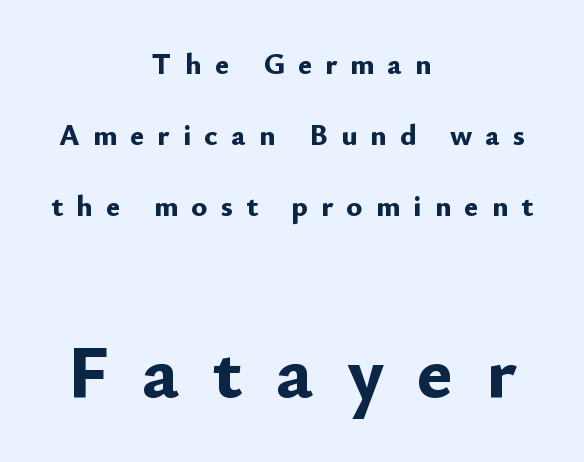
{"serif": "no", "italic": "no", "bold": "yes", "weight": "bold", "width": "normal", "stroke_contrast": "low", "x_height": "small", "monospaced": "no", "underline": "no", "align": "center", "line_spacing": "loose", "line_spacing_ratio": 2.37, "letter_spacing": "wide", "letter_spacing_em": 0.44, "larger_block": "second", "size_ratio": 2.53, "glyph_px": 76}
